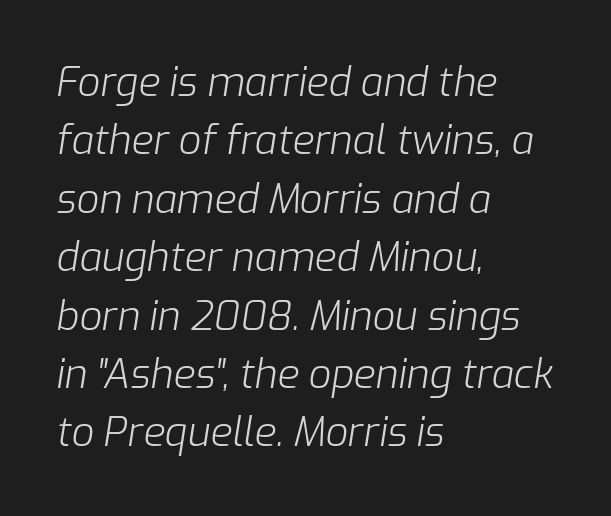
The image shows 40 px light type, italic (leaning right); set left-aligned, normal line spacing (1.46x), normal letter spacing, not underlined; low stroke contrast and a medium x-height.
